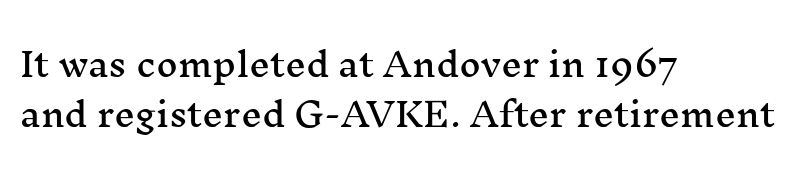
Q: Is the text italic (slanted)? A: No, it is upright.
Q: Is the typeface a serif or a sans-serif typeface? A: Serif.
Q: Is the text underlined? A: No.
Q: How is the paragraph aligned? A: Left-aligned.
Q: Is the spacing between letters normal or unusually wide? A: Normal.
Q: Is the spacing between lines tight, normal or loose? A: Normal.
Q: Width (condensed, normal, or wide)? A: Wide.
Q: Stroke contrast? A: Medium.
Q: x-height? A: Medium.
Q: Monospaced? A: No.
